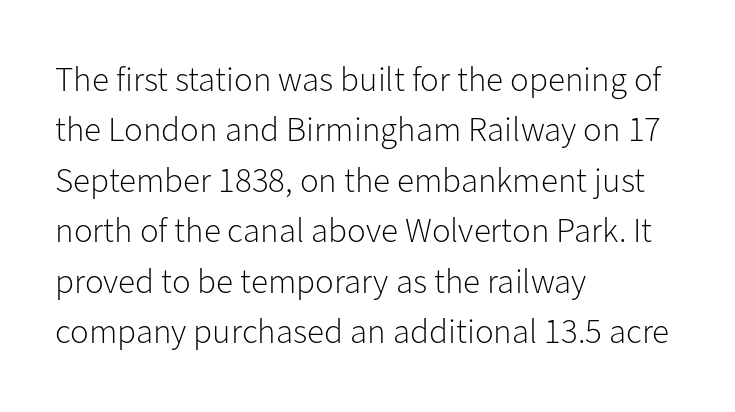
Q: Is the text bold? A: No.
Q: Is the text italic (slanted)? A: No, it is upright.
Q: Is the typeface a serif or a sans-serif typeface? A: Sans-serif.
Q: Is the text underlined? A: No.
Q: How is the paragraph aligned? A: Left-aligned.
Q: Is the spacing between letters normal or unusually wide? A: Normal.
Q: Is the spacing between lines tight, normal or loose? A: Normal.
Q: Width (condensed, normal, or wide)? A: Normal.
Q: Stroke contrast? A: Low.
Q: x-height? A: Medium.
Q: Monospaced? A: No.
